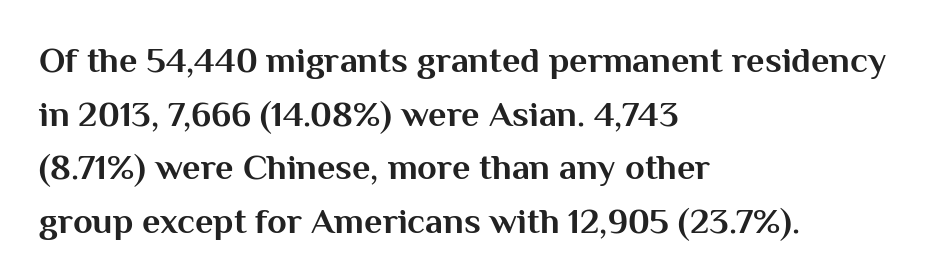
Q: Is the text bold? A: Yes.
Q: Is the text italic (slanted)? A: No, it is upright.
Q: Is the typeface a serif or a sans-serif typeface? A: Sans-serif.
Q: Is the text underlined? A: No.
Q: How is the paragraph aligned? A: Left-aligned.
Q: Is the spacing between letters normal or unusually wide? A: Normal.
Q: Is the spacing between lines tight, normal or loose? A: Normal.
Q: Width (condensed, normal, or wide)? A: Normal.
Q: Stroke contrast? A: Medium.
Q: x-height? A: Medium.
Q: Monospaced? A: No.
